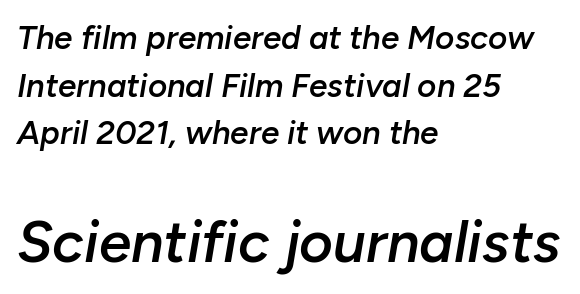
The image shows 58 px semibold type, italic (leaning right); set left-aligned, normal line spacing (1.44x), normal letter spacing, not underlined; the second (bottom) block is 1.76x larger; low stroke contrast and a medium x-height.
